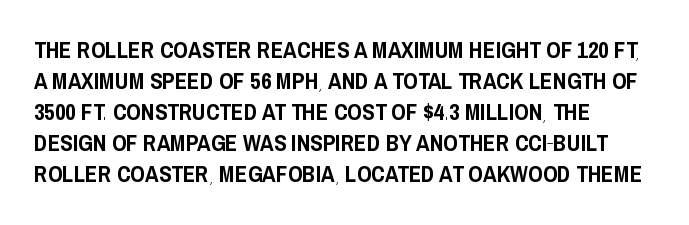
Q: Is the text italic (slanted)? A: No, it is upright.
Q: Is the text underlined? A: No.
Q: How is the paragraph aligned? A: Left-aligned.
Q: Is the spacing between letters normal or unusually wide? A: Normal.
Q: Is the spacing between lines tight, normal or loose? A: Normal.
